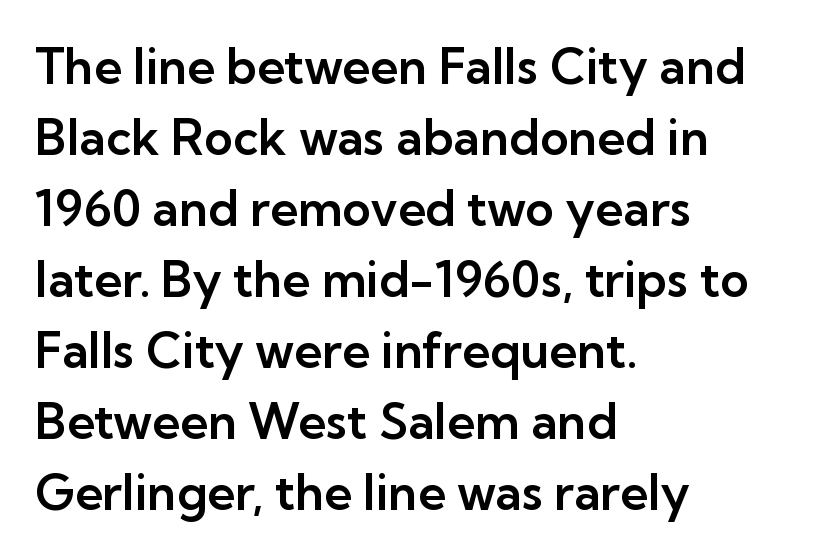
Words appear dense and cohesive because spacing is normal. Every stem runs plumb, perpendicular to the baseline. The characters display no serif detailing; their extremities are plain. These lines are rendered in a variable-pitch font. The ragged edge is on the right, which tells us the setting is flush left.
